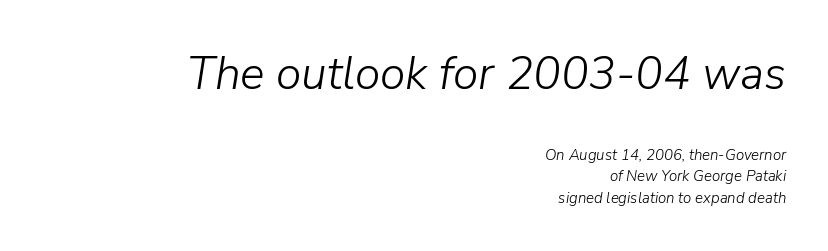
You could not count columns in this text — the font is proportionally spaced. Bigger letters appear in the top chunk; the bottom chunk is reduced. Vertically, the passage feels balanced, rows spaced as you'd expect. Nothing unusual about the tracking: characters are spaced as the font intends. You can tell it's italic because the verticals aren't actually vertical.
